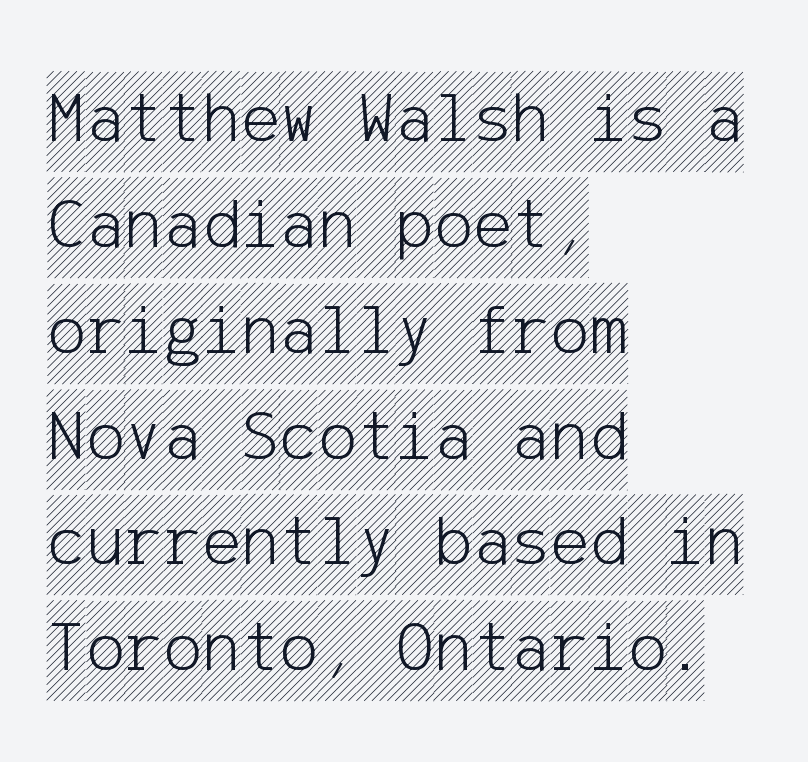
{"italic": "no", "width": "condensed", "x_height": "large", "underline": "no", "align": "left", "line_spacing": "normal", "line_spacing_ratio": 1.45, "letter_spacing": "normal", "letter_spacing_em": 0.0, "glyph_px": 73}
